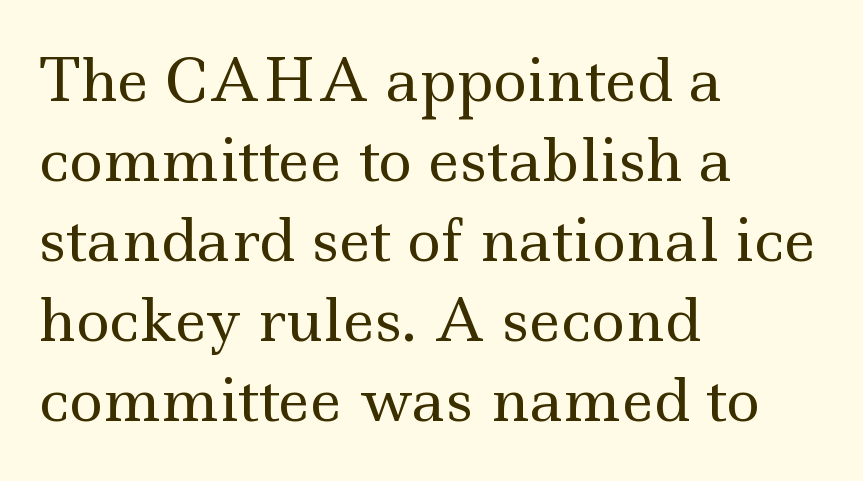
Q: Is the text bold? A: No.
Q: Is the text italic (slanted)? A: No, it is upright.
Q: Is the typeface a serif or a sans-serif typeface? A: Serif.
Q: Is the text underlined? A: No.
Q: How is the paragraph aligned? A: Left-aligned.
Q: Is the spacing between letters normal or unusually wide? A: Normal.
Q: Is the spacing between lines tight, normal or loose? A: Normal.
Q: Width (condensed, normal, or wide)? A: Wide.
Q: x-height? A: Small.
Q: Monospaced? A: No.
